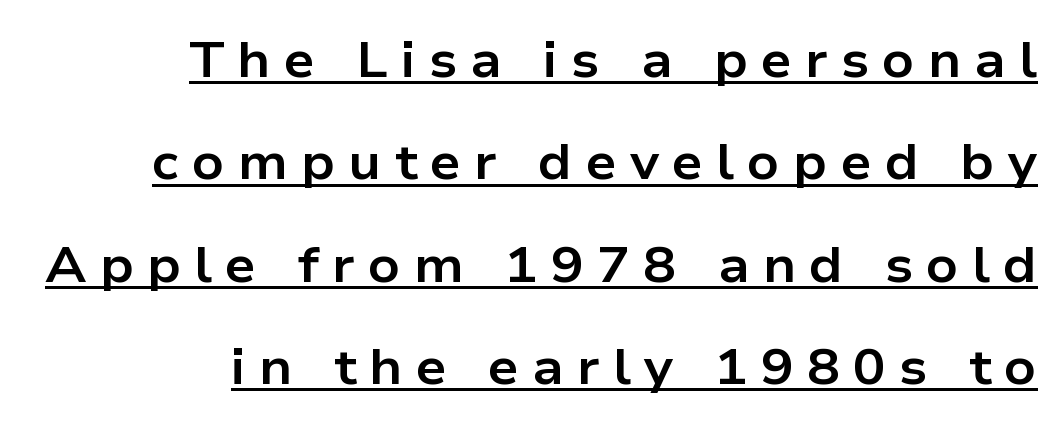
Posture: vertical. Emphasis is given by a line drawn under the lettering. Is the block centered? No — it sits flush against the right margin. Its strokes are broad and dark, the hallmark of bold type. These lines stand farther apart than default settings would place them. The passage shown is typeset with a sans-serif family.
